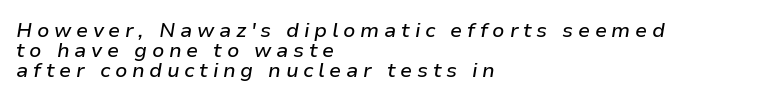
Q: Is the text italic (slanted)? A: Yes, it leans right by about 9 degrees.
Q: Is the text underlined? A: No.
Q: How is the paragraph aligned? A: Left-aligned.
Q: Is the spacing between letters normal or unusually wide? A: Unusually wide.
Q: Is the spacing between lines tight, normal or loose? A: Tight.
